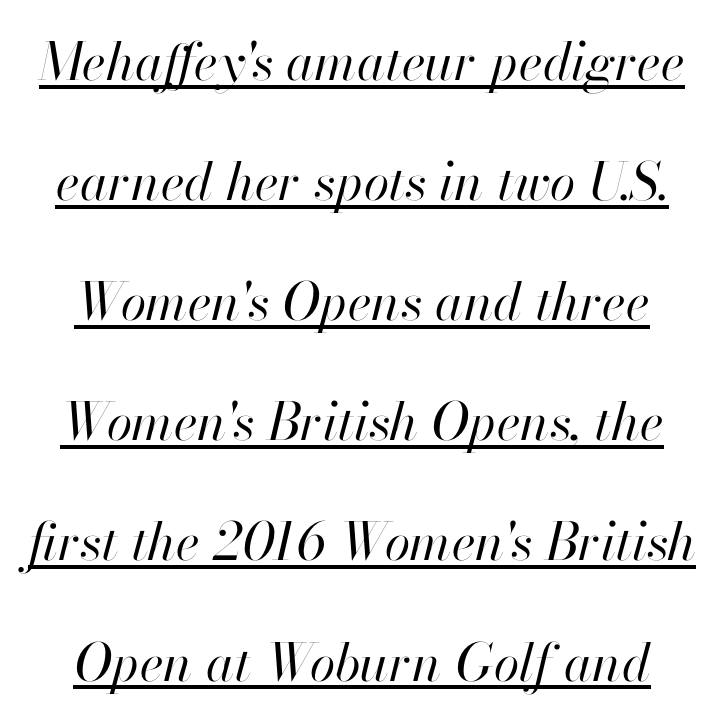
The image shows 52 px regular-weight type, italic (leaning right); set centered, loose line spacing (2.31x), normal letter spacing, underlined; high stroke contrast and a small x-height.
